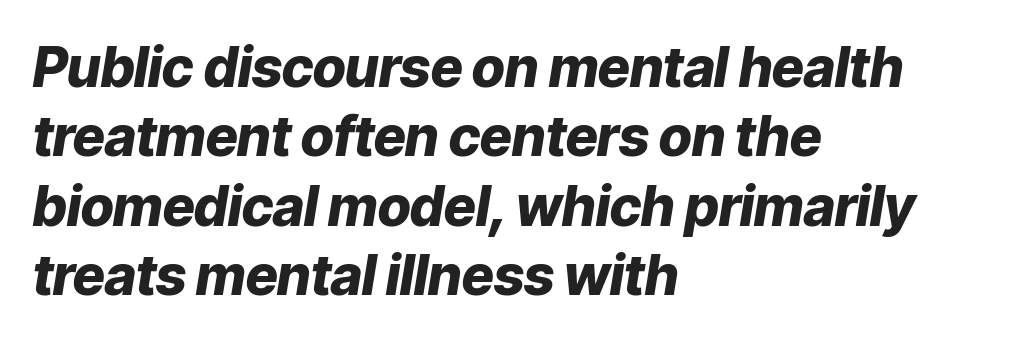
The image shows 55 px heavy type, italic (leaning right); set left-aligned, normal line spacing (1.26x), normal letter spacing, not underlined; low stroke contrast and a medium x-height.
